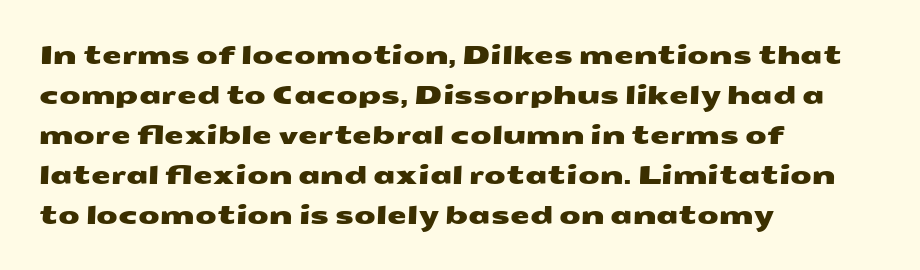
Q: Is the text underlined? A: No.
Q: How is the paragraph aligned? A: Left-aligned.
Q: Is the spacing between letters normal or unusually wide? A: Normal.
Q: Is the spacing between lines tight, normal or loose? A: Normal.
